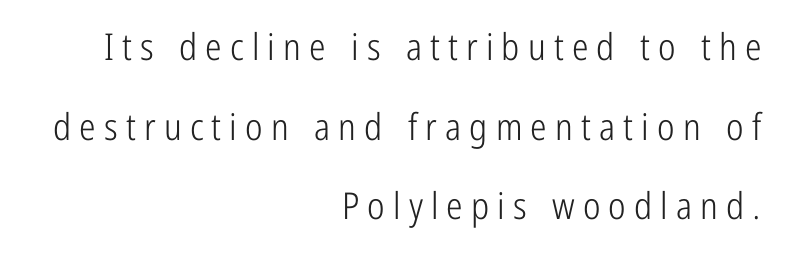
The image shows 37 px light, condensed sans-serif type, upright; set right-aligned, loose line spacing (2.15x), unusually wide letter spacing (+0.22 em), not underlined; low stroke contrast and a medium x-height.
